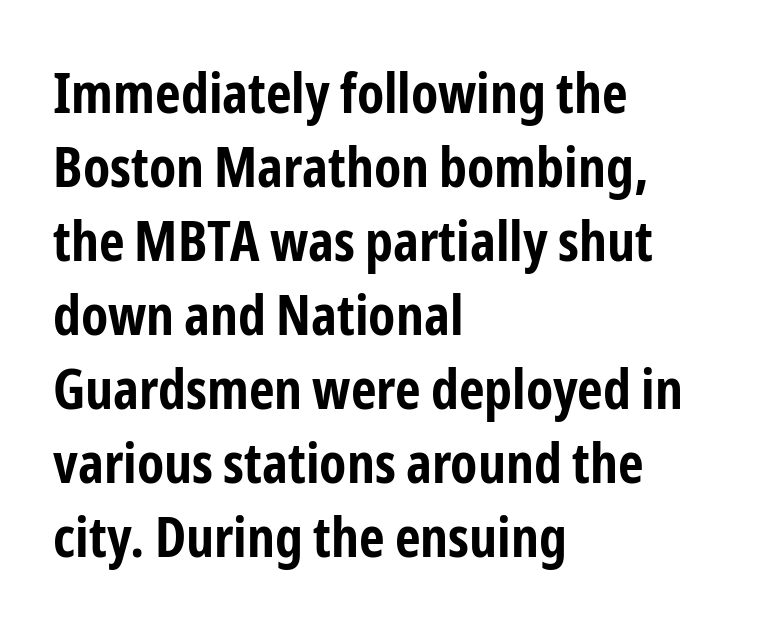
Q: Is the text bold? A: Yes.
Q: Is the text italic (slanted)? A: No, it is upright.
Q: Is the typeface a serif or a sans-serif typeface? A: Sans-serif.
Q: Is the text underlined? A: No.
Q: How is the paragraph aligned? A: Left-aligned.
Q: Is the spacing between letters normal or unusually wide? A: Normal.
Q: Is the spacing between lines tight, normal or loose? A: Normal.
Q: Width (condensed, normal, or wide)? A: Condensed.
Q: Stroke contrast? A: Low.
Q: x-height? A: Medium.
Q: Monospaced? A: No.
